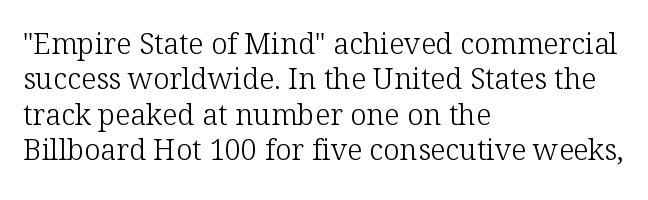
The image shows 29 px light serif type, upright; set left-aligned, line spacing 1.22x, normal letter spacing, not underlined; low stroke contrast and a medium x-height.
